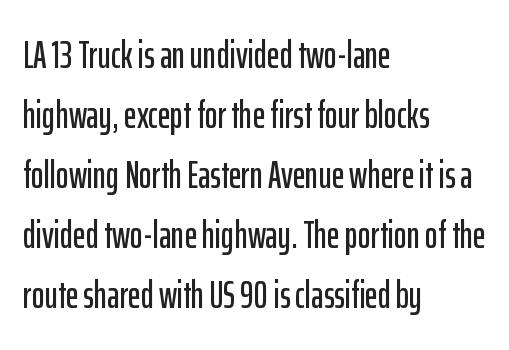
The image shows 39 px condensed sans-serif type, upright; set left-aligned, normal line spacing (1.54x), normal letter spacing, not underlined; low stroke contrast and a medium x-height.
